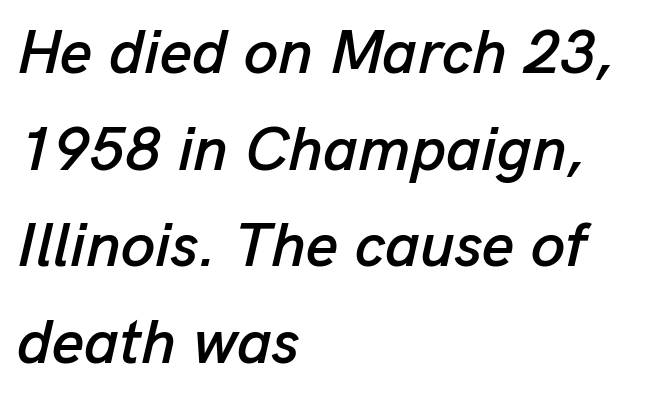
{"italic": "yes", "lean": "right", "slant_degrees": 13, "width": "normal", "stroke_contrast": "low", "x_height": "medium", "monospaced": "no", "underline": "no", "align": "left", "line_spacing": "normal", "line_spacing_ratio": 1.56, "letter_spacing": "normal", "letter_spacing_em": 0.0, "glyph_px": 62}
